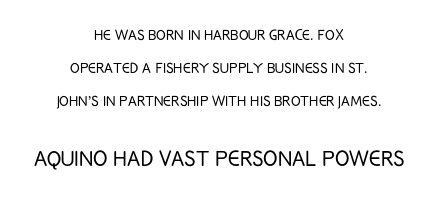
Visually, the bottom section dominates because its glyphs are scaled up. When letters stand straight like this, we call the style roman or upright. Each line is balanced around a shared central axis. The strokes are not fattened; the text isn't bold.
